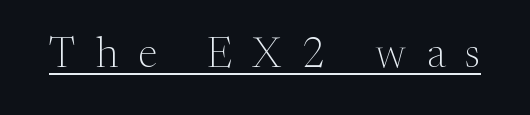
{"serif": "yes", "italic": "no", "bold": "no", "weight": "light", "width": "normal", "stroke_contrast": "medium", "x_height": "medium", "monospaced": "no", "underline": "yes", "letter_spacing": "wide", "letter_spacing_em": 0.48, "glyph_px": 42}
